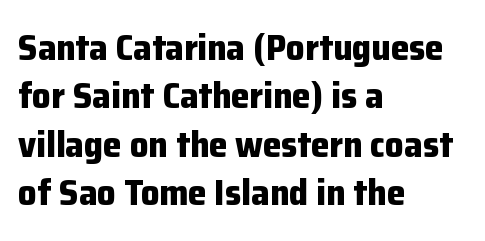
{"serif": "no", "italic": "no", "bold": "yes", "weight": "bold", "width": "normal", "stroke_contrast": "low", "x_height": "medium", "monospaced": "no", "underline": "no", "align": "left", "line_spacing": "normal", "line_spacing_ratio": 1.31, "letter_spacing": "normal", "letter_spacing_em": 0.0, "glyph_px": 37}
